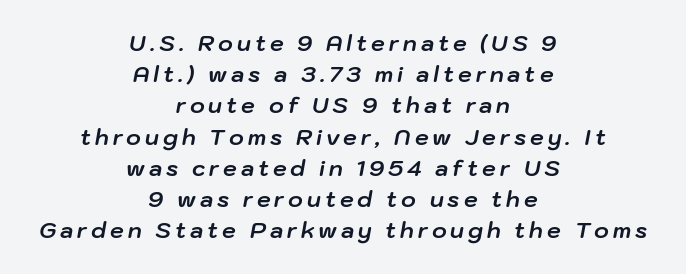
The image shows 22 px bold type, italic (leaning right); set centered, normal line spacing (1.42x), not underlined.
